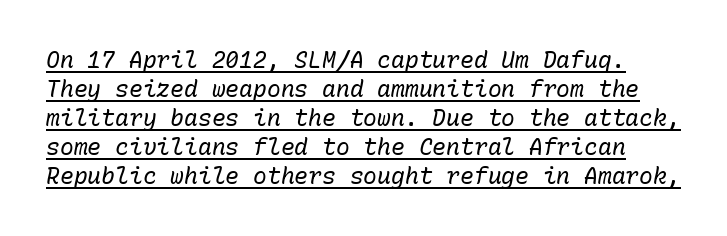
The image shows 23 px text type, italic (leaning right); set normal line spacing (1.26x), normal letter spacing, underlined.
